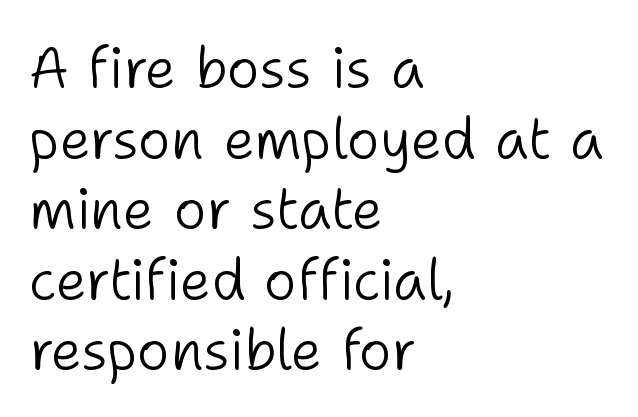
{"serif": "no", "italic": "no", "bold": "no", "weight": "light", "width": "normal", "stroke_contrast": "low", "x_height": "medium", "monospaced": "no", "underline": "no", "align": "left", "line_spacing": "normal", "line_spacing_ratio": 1.26, "letter_spacing": "normal", "letter_spacing_em": 0.0, "glyph_px": 56}
